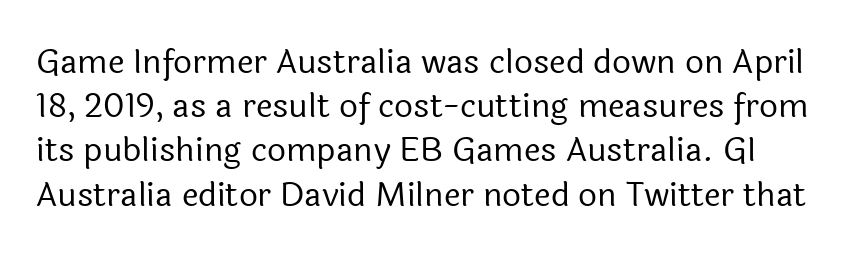
{"serif": "no", "italic": "no", "bold": "no", "weight": "regular", "width": "normal", "x_height": "medium", "monospaced": "no", "underline": "no", "line_spacing": "normal", "line_spacing_ratio": 1.34, "letter_spacing": "normal", "letter_spacing_em": 0.0, "glyph_px": 33}
